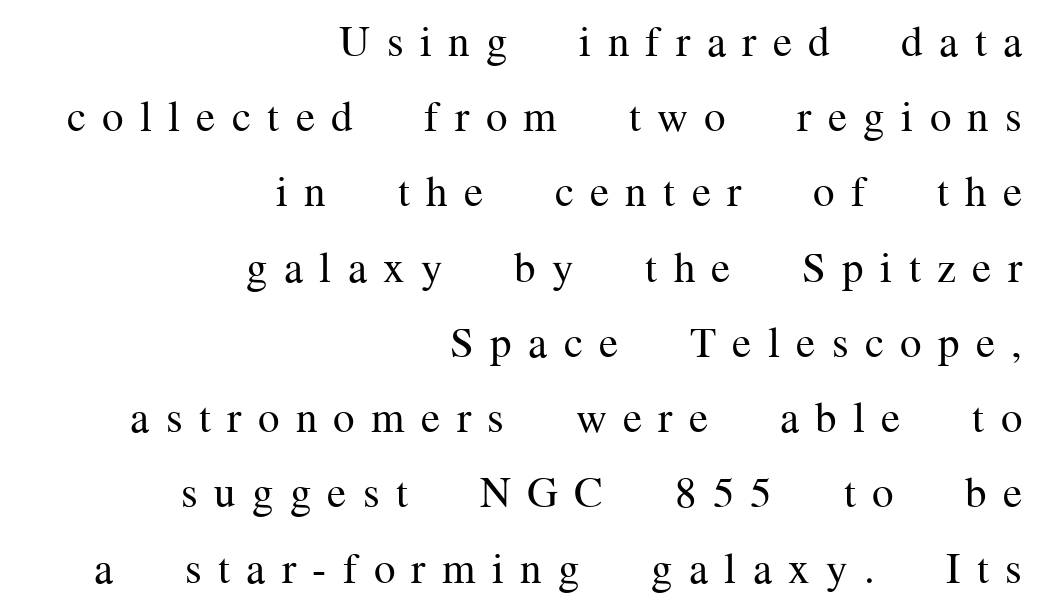
The image shows 43 px regular-weight serif type, upright; set right-aligned, line spacing 1.75x, unusually wide letter spacing (+0.38 em), not underlined; medium stroke contrast and a medium x-height.
